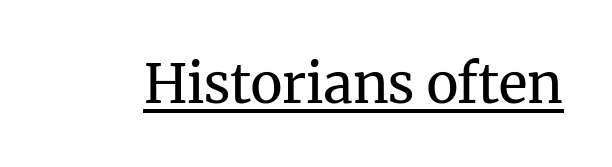
The image shows 54 px regular-weight serif type, upright; set normal letter spacing, underlined; medium stroke contrast and a medium x-height.
